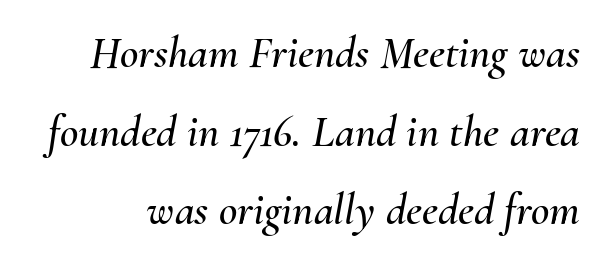
The image shows 45 px text type, italic (leaning right); set line spacing 1.75x, normal letter spacing, not underlined; medium stroke contrast and a small x-height.
